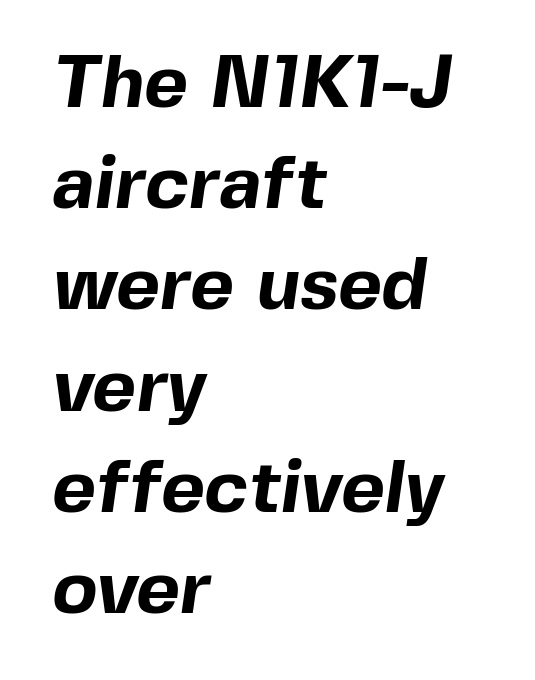
{"serif": "no", "bold": "yes", "weight": "bold", "width": "normal", "x_height": "medium", "monospaced": "no", "underline": "no", "align": "left", "line_spacing": "normal", "line_spacing_ratio": 1.35, "letter_spacing": "normal", "letter_spacing_em": 0.0, "glyph_px": 75}
